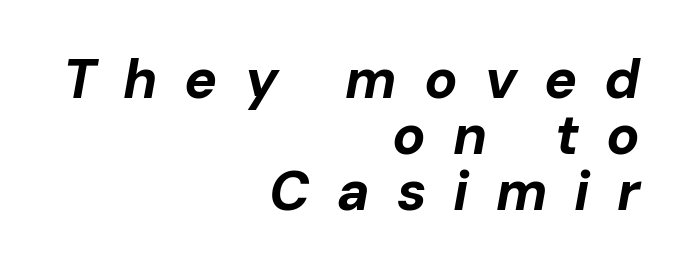
{"italic": "yes", "lean": "right", "slant_degrees": 10, "bold": "yes", "weight": "bold", "width": "normal", "stroke_contrast": "low", "x_height": "medium", "monospaced": "no", "underline": "no", "align": "right", "line_spacing": "tight", "line_spacing_ratio": 1.02, "letter_spacing": "wide", "letter_spacing_em": 0.49, "glyph_px": 55}
